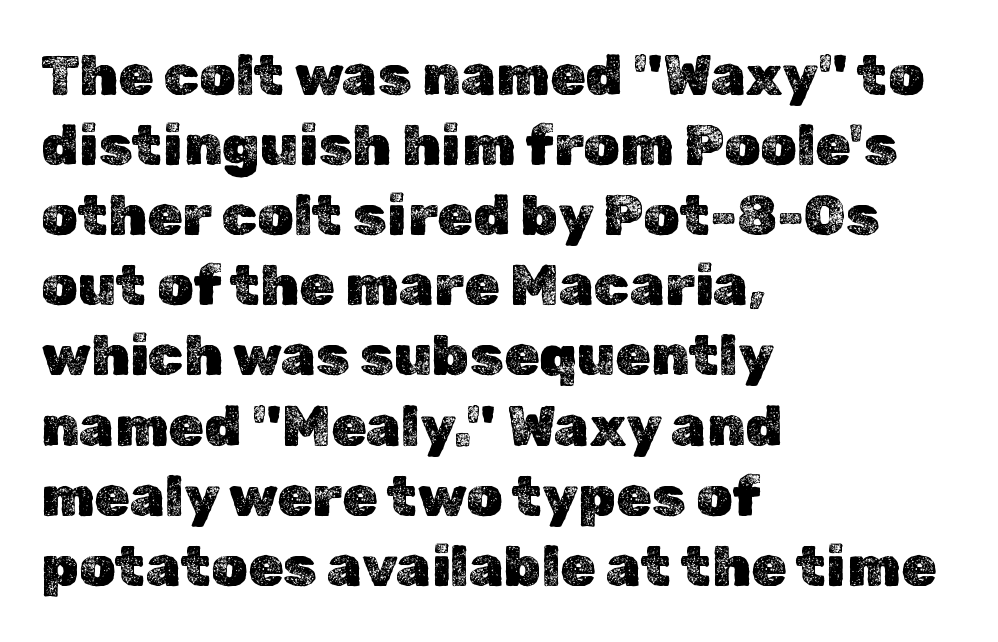
Q: Is the text italic (slanted)? A: No, it is upright.
Q: Is the text underlined? A: No.
Q: How is the paragraph aligned? A: Left-aligned.
Q: Is the spacing between letters normal or unusually wide? A: Normal.
Q: Width (condensed, normal, or wide)? A: Normal.
Q: x-height? A: Medium.
Q: Monospaced? A: No.
